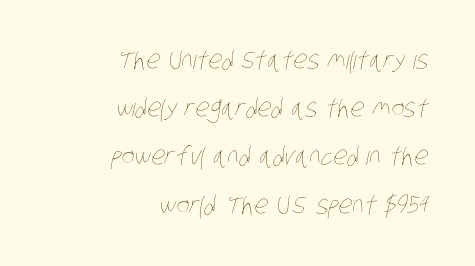
{"bold": "no", "underline": "no", "align": "right", "line_spacing": "loose", "line_spacing_ratio": 1.93, "letter_spacing": "normal", "letter_spacing_em": 0.0, "glyph_px": 25}
